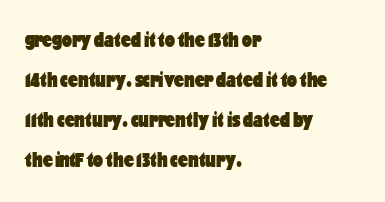
Tall strokes in this sample are plumb rather than angled. Look at the tracking — it's just the regular setting, nothing added. Where is the straight margin? On the left. Plain, unruled lines of type. Plenty of ink on the page — the face is bold.
